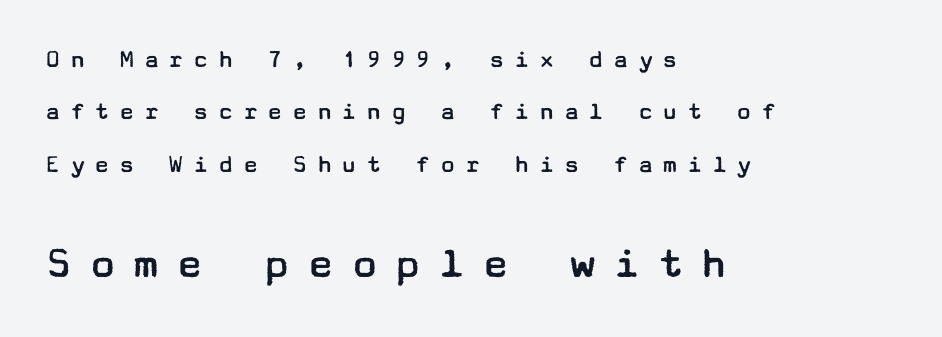
{"serif": "no", "italic": "no", "bold": "no", "weight": "regular", "width": "wide", "stroke_contrast": "low", "x_height": "medium", "underline": "no", "align": "left", "line_spacing": "loose", "line_spacing_ratio": 2.01, "letter_spacing": "wide", "letter_spacing_em": 0.35, "larger_block": "second", "size_ratio": 1.77, "glyph_px": 46}
